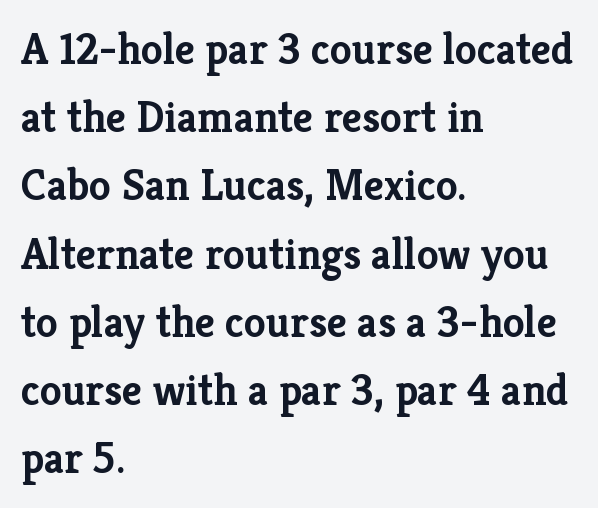
Honestly, there is no underline to notice here at all. The line texture is even and compact thanks to regular tracking. Do the characters align in a grid? No, the font is proportional. The ragged edge is on the right, which tells us the setting is flush left. A full-strength bold gives these letters their thick strokes.
